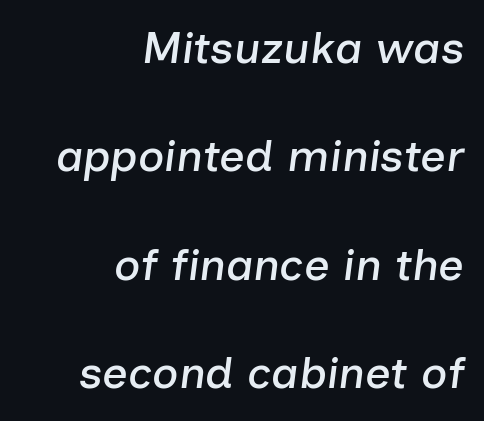
Q: Is the text italic (slanted)? A: Yes, it leans right by about 7 degrees.
Q: Is the text underlined? A: No.
Q: How is the paragraph aligned? A: Right-aligned.
Q: Is the spacing between letters normal or unusually wide? A: Normal.
Q: Is the spacing between lines tight, normal or loose? A: Loose.
Q: Width (condensed, normal, or wide)? A: Normal.
Q: Stroke contrast? A: Low.
Q: x-height? A: Medium.
Q: Monospaced? A: No.
